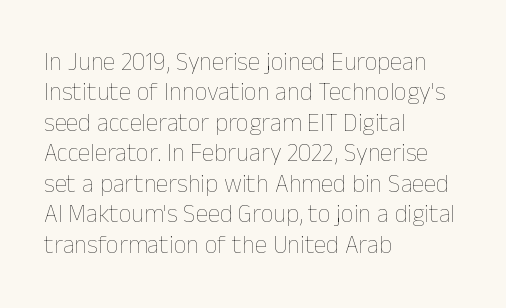
The image shows 25 px text type, upright; set left-aligned, line spacing 1.22x, normal letter spacing, not underlined.
